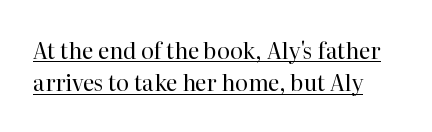
Vertically, the passage feels balanced, rows spaced as you'd expect. Designer's note — italics off, roman on. Stroke mass is kept to a normal reading level or below. Here the glyphs are tracked normally, forming tight word shapes.
